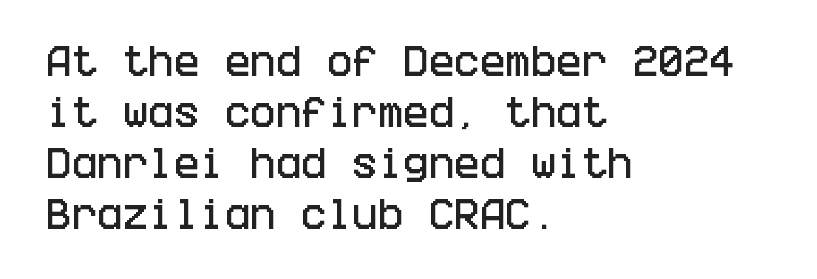
{"serif": "no", "italic": "no", "width": "condensed", "stroke_contrast": "low", "x_height": "large", "underline": "no", "align": "left", "line_spacing": "normal", "line_spacing_ratio": 1.5, "letter_spacing": "normal", "letter_spacing_em": 0.0, "glyph_px": 34}
